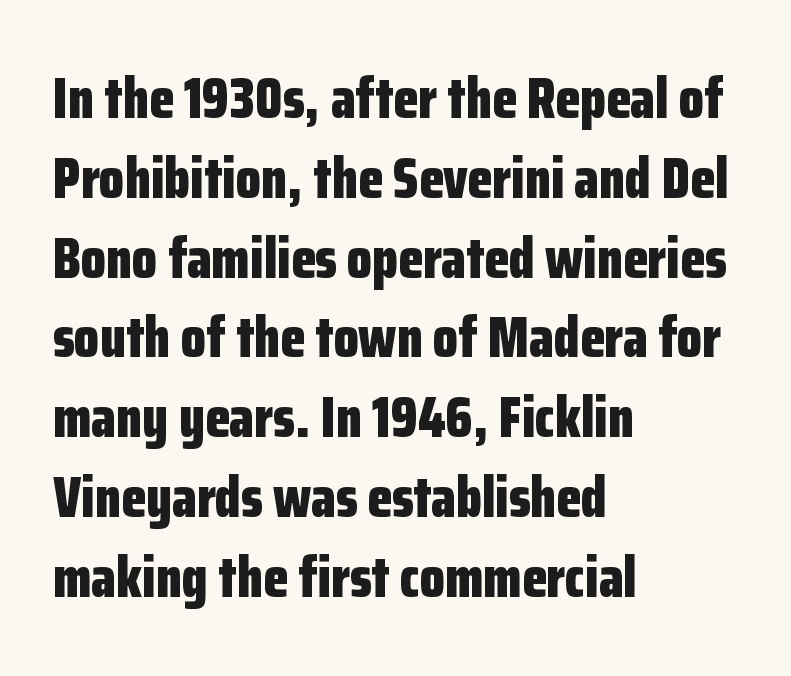
Q: Is the text bold? A: Yes.
Q: Is the text italic (slanted)? A: No, it is upright.
Q: Is the typeface a serif or a sans-serif typeface? A: Sans-serif.
Q: Is the text underlined? A: No.
Q: How is the paragraph aligned? A: Left-aligned.
Q: Is the spacing between letters normal or unusually wide? A: Normal.
Q: Is the spacing between lines tight, normal or loose? A: Normal.
Q: Width (condensed, normal, or wide)? A: Condensed.
Q: Stroke contrast? A: Low.
Q: x-height? A: Medium.
Q: Monospaced? A: No.
